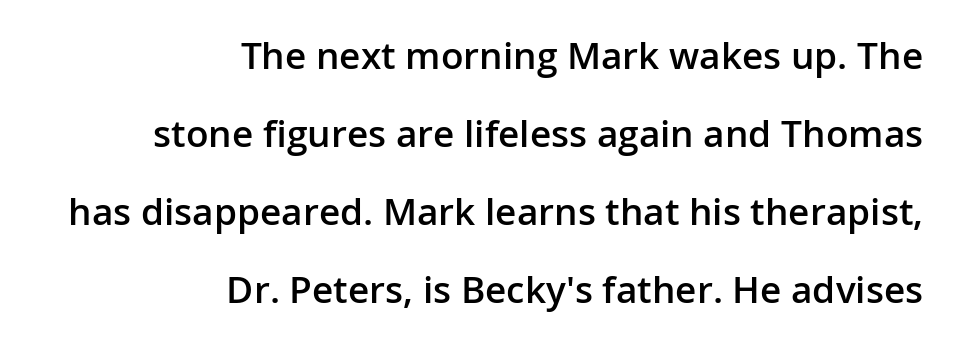
This sample uses plain, unmodified letter spacing. This block would shrink considerably if given ordinary leading; it's expanded now. These lines are composed in type without serifs. Its strokes are somewhat broadened, the hallmark of semibold type. Letters rest on an invisible, unmarked baseline. You can tell it's not italic because the verticals are truly vertical.
